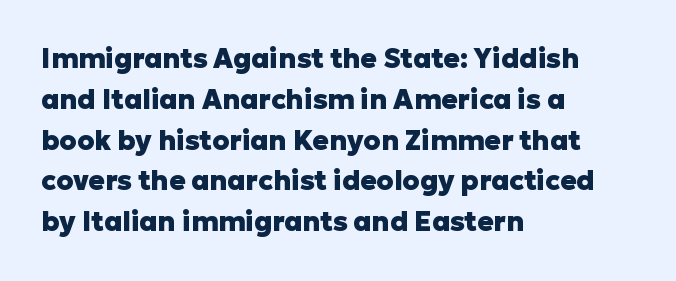
{"italic": "no", "bold": "yes", "underline": "no", "align": "left", "line_spacing": "normal", "line_spacing_ratio": 1.51, "letter_spacing": "normal", "letter_spacing_em": 0.0, "glyph_px": 27}
